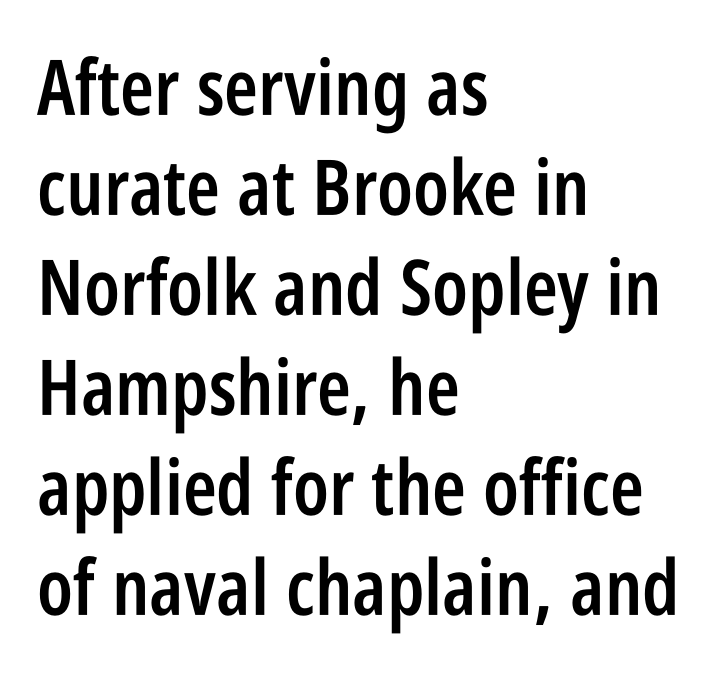
{"serif": "no", "italic": "no", "bold": "semi", "weight": "semibold", "width": "condensed", "stroke_contrast": "low", "x_height": "large", "monospaced": "no", "underline": "no", "align": "left", "line_spacing": "normal", "line_spacing_ratio": 1.3, "letter_spacing": "normal", "letter_spacing_em": 0.0, "glyph_px": 77}
